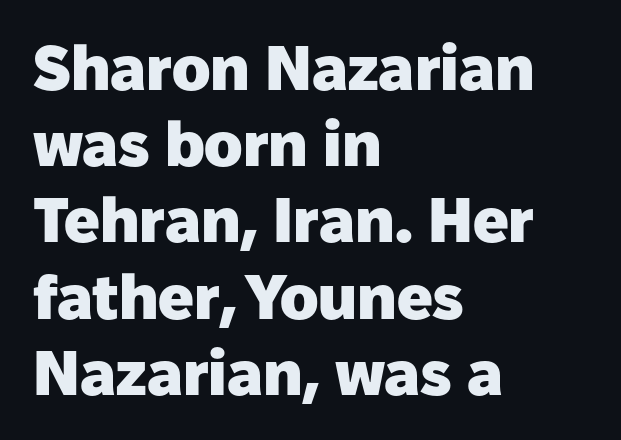
{"serif": "no", "italic": "no", "bold": "yes", "weight": "heavy", "width": "normal", "stroke_contrast": "low", "x_height": "medium", "monospaced": "no", "underline": "no", "align": "left", "line_spacing_ratio": 1.21, "letter_spacing": "normal", "letter_spacing_em": 0.0, "glyph_px": 63}
